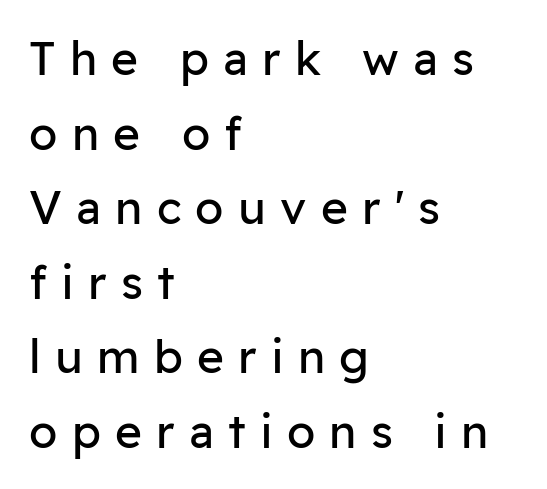
Q: Is the text bold? A: No.
Q: Is the text italic (slanted)? A: No, it is upright.
Q: Is the typeface a serif or a sans-serif typeface? A: Sans-serif.
Q: Is the text underlined? A: No.
Q: How is the paragraph aligned? A: Left-aligned.
Q: Is the spacing between letters normal or unusually wide? A: Unusually wide.
Q: Is the spacing between lines tight, normal or loose? A: Normal.
Q: Width (condensed, normal, or wide)? A: Normal.
Q: Stroke contrast? A: Low.
Q: x-height? A: Medium.
Q: Monospaced? A: No.
